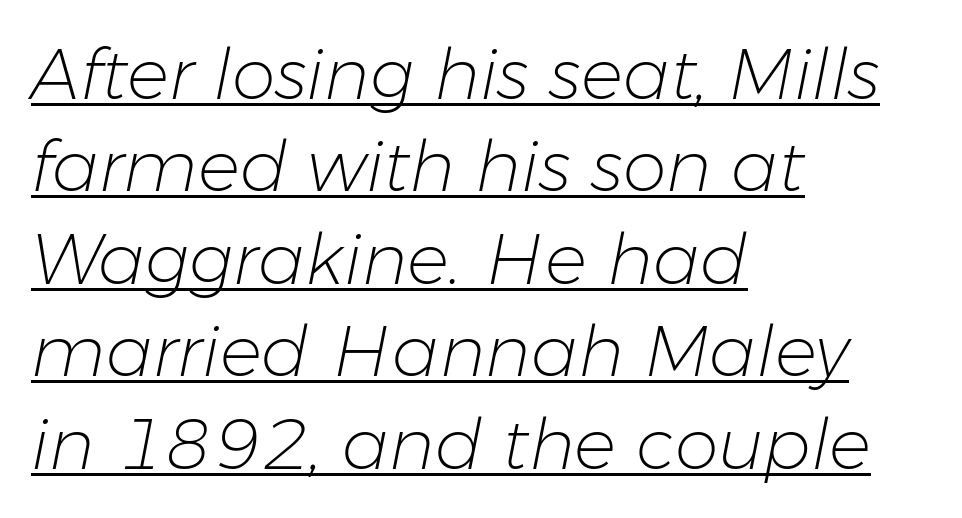
Characters are canted at an angle relative to the baseline's perpendicular. The paragraph has a hard left edge and a soft right edge. Character widths vary here, with narrow letters taking less room than wide ones. In terms of letterspacing, this is plain default setting.
